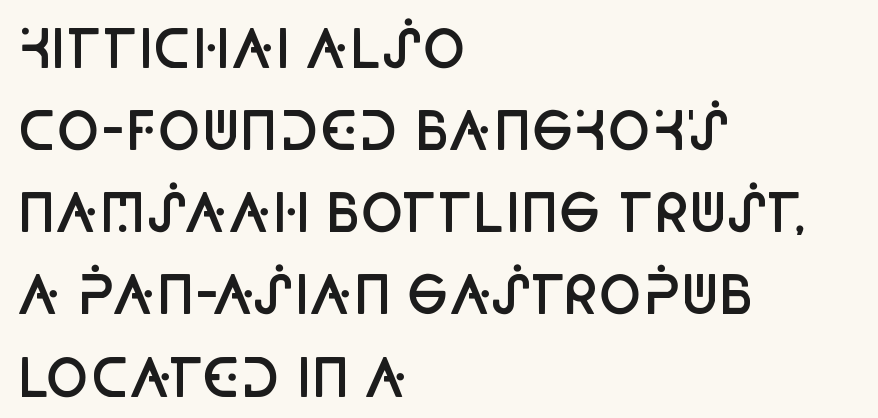
This block has exactly the height ordinary leading produces. Any mark beneath the type? The region is blank. Italic? Not at all — the glyphs are vertical. Students, this is semibold: more ink than regular, less than bold.
